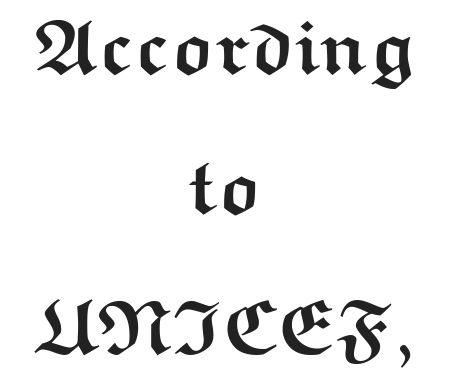
The image shows 76 px semibold, wide sans-serif type, upright; set centered, line spacing 1.84x, normal letter spacing, not underlined; medium stroke contrast and a medium x-height.
